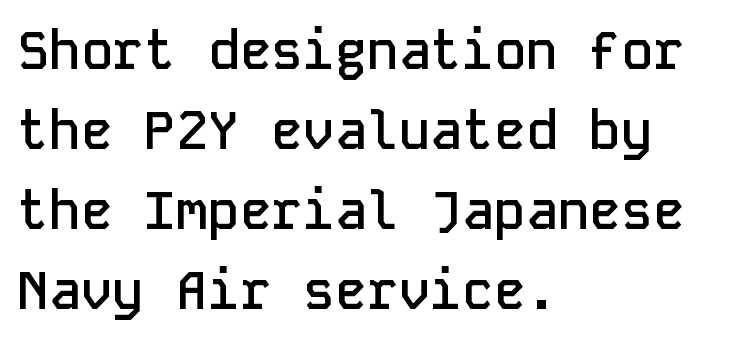
The image shows 53 px semibold sans-serif type, upright, monospaced; set left-aligned, normal line spacing (1.51x), normal letter spacing, not underlined; low stroke contrast and a medium x-height.
